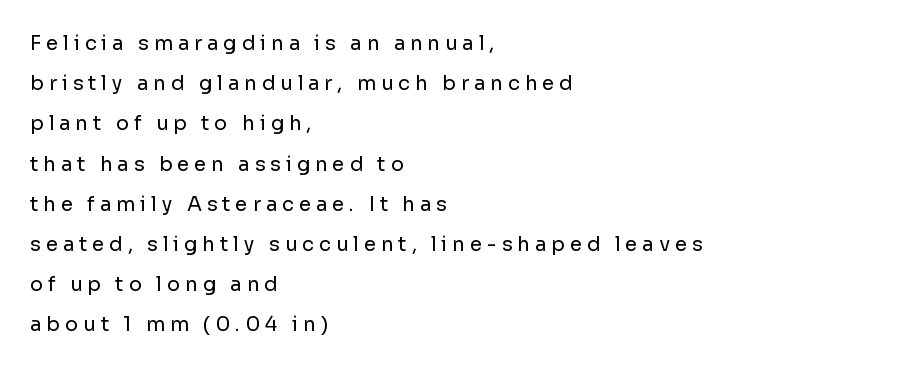
{"italic": "no", "bold": "no", "underline": "no", "align": "left", "line_spacing": "loose", "line_spacing_ratio": 2.01, "letter_spacing": "wide", "letter_spacing_em": 0.24, "glyph_px": 20}
